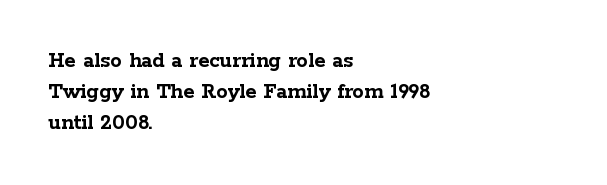
It's the straight-up-and-down kind of type. Descender tails drop into unmarked territory. Weight check: bold — yes, fully. Line beginnings align vertically; line endings do not.
